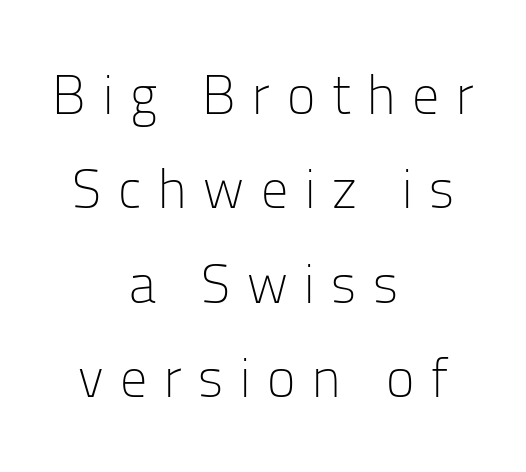
Q: Is the text bold? A: No.
Q: Is the text italic (slanted)? A: No, it is upright.
Q: Is the typeface a serif or a sans-serif typeface? A: Sans-serif.
Q: Is the text underlined? A: No.
Q: How is the paragraph aligned? A: Centered.
Q: Is the spacing between letters normal or unusually wide? A: Unusually wide.
Q: Width (condensed, normal, or wide)? A: Normal.
Q: Stroke contrast? A: Low.
Q: x-height? A: Medium.
Q: Monospaced? A: No.
